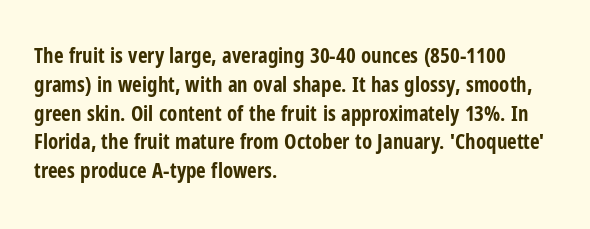
{"italic": "no", "bold": "yes", "underline": "no", "align": "left", "line_spacing": "normal", "line_spacing_ratio": 1.37, "letter_spacing": "normal", "letter_spacing_em": 0.0, "glyph_px": 21}
